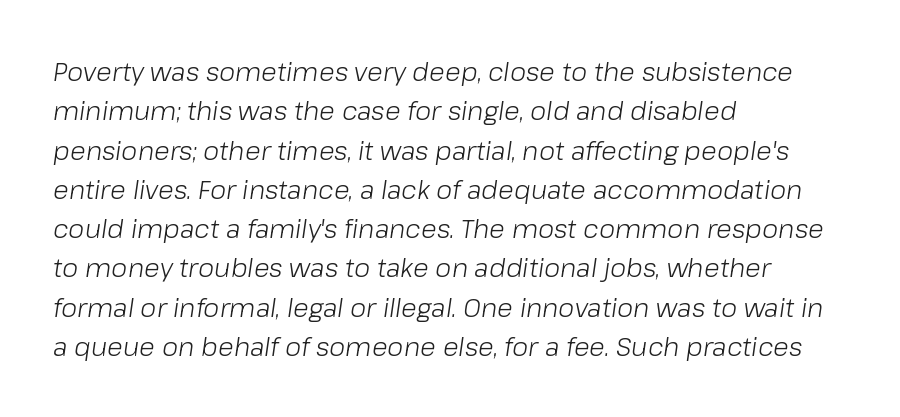
Q: Is the text bold? A: No.
Q: Is the text italic (slanted)? A: Yes, it leans right by about 8 degrees.
Q: Is the text underlined? A: No.
Q: How is the paragraph aligned? A: Left-aligned.
Q: Is the spacing between letters normal or unusually wide? A: Normal.
Q: Is the spacing between lines tight, normal or loose? A: Normal.
